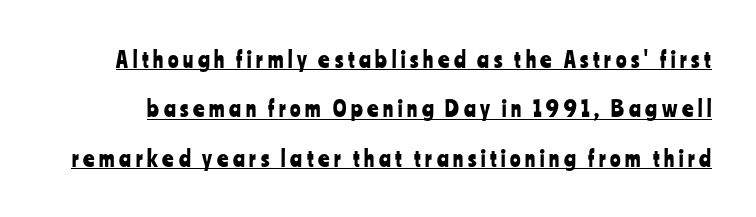
The image shows 22 px text type, upright; set loose line spacing (2.25x), unusually wide letter spacing (+0.21 em), underlined.
